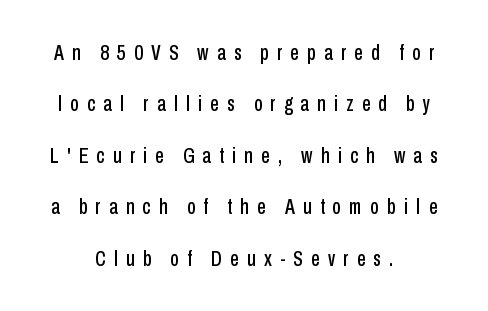
Baseline-to-baseline distance is far greater than the letter height. The typesetter chose a symmetrical, centered arrangement here. The specimen reads as upright at a glance. Between one letter and the next there's a generous, obvious gap.
